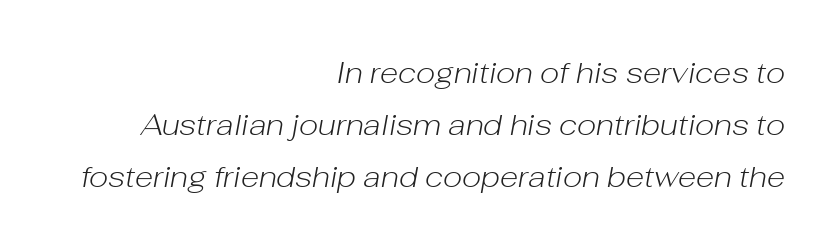
Q: Is the text bold? A: No.
Q: Is the text italic (slanted)? A: Yes, it leans right by about 10 degrees.
Q: Is the text underlined? A: No.
Q: How is the paragraph aligned? A: Right-aligned.
Q: Is the spacing between letters normal or unusually wide? A: Normal.
Q: Width (condensed, normal, or wide)? A: Normal.
Q: Stroke contrast? A: Low.
Q: x-height? A: Medium.
Q: Monospaced? A: No.
